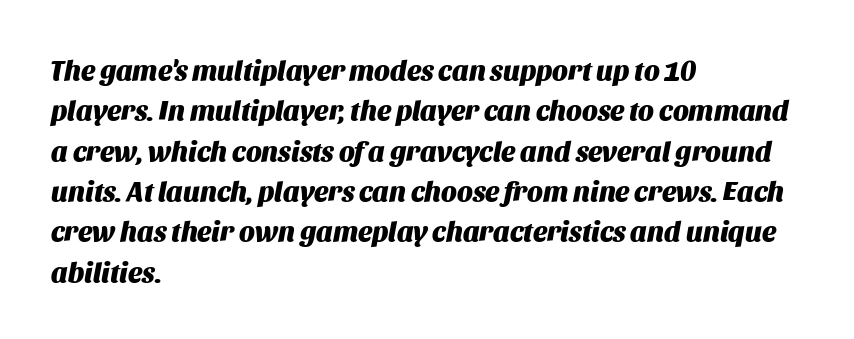
{"italic": "yes", "lean": "right", "slant_degrees": 11, "bold": "yes", "weight": "heavy", "width": "normal", "stroke_contrast": "medium", "x_height": "large", "monospaced": "no", "underline": "no", "align": "left", "line_spacing": "normal", "line_spacing_ratio": 1.44, "letter_spacing": "normal", "letter_spacing_em": 0.0, "glyph_px": 28}
